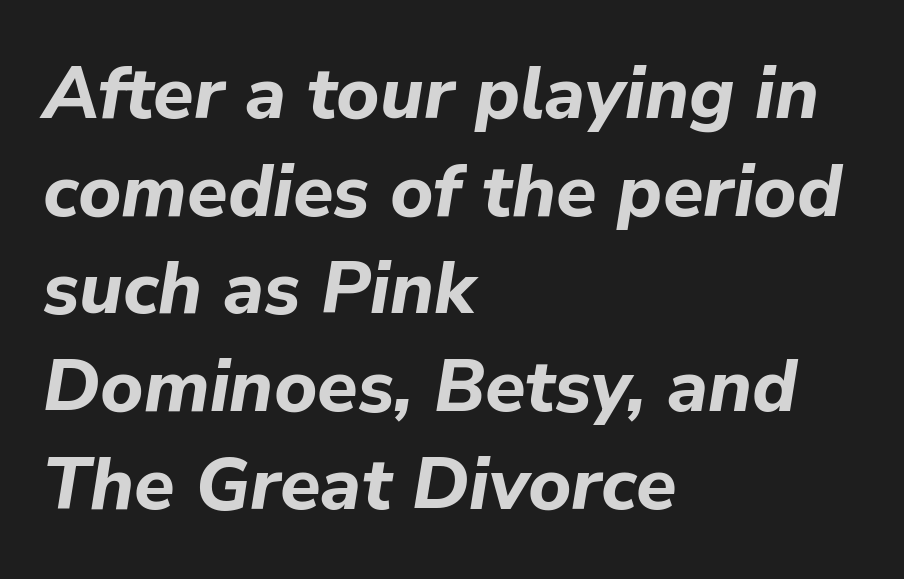
Beneath every word, the page is bare. In terms of posture, this sample is oblique. Horizontal alignment here is leftward, the default for most running prose. Bold? Absolutely — the strokes are thick and heavy. What stands out about the letter spacing? Nothing — it is the standard amount.
